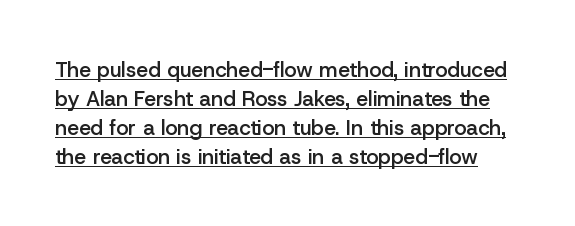
The font is running at a semibold setting, under full bold. The typography opts for an upright posture over an oblique one. A typesetter would call this zero additional tracking. The space between consecutive lines is moderate. Descenders here cross a horizontal rule under the line.
